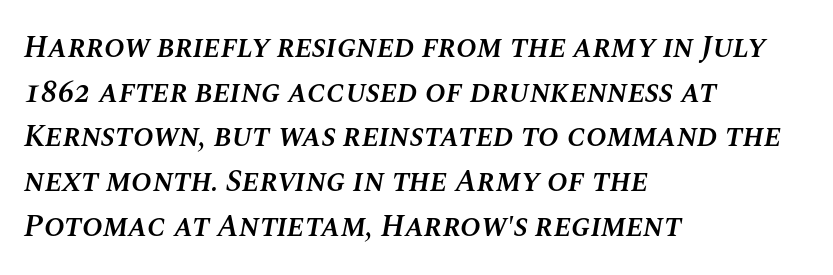
Emphasis-style slanted type is in use. Each glyph is drawn with semibold strokes, heavier than normal yet not fully bold. Does the copy run flush right? No — it runs flush left. The passage shown has conventional tracking throughout.
